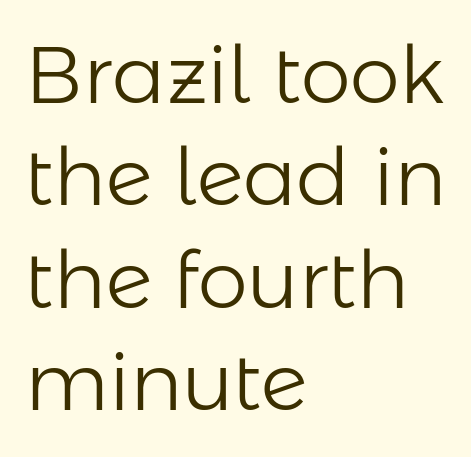
Q: Is the text bold? A: No.
Q: Is the text italic (slanted)? A: No, it is upright.
Q: Is the typeface a serif or a sans-serif typeface? A: Sans-serif.
Q: Is the text underlined? A: No.
Q: How is the paragraph aligned? A: Left-aligned.
Q: Is the spacing between letters normal or unusually wide? A: Normal.
Q: Is the spacing between lines tight, normal or loose? A: Normal.
Q: Width (condensed, normal, or wide)? A: Normal.
Q: Stroke contrast? A: Low.
Q: x-height? A: Medium.
Q: Monospaced? A: No.
